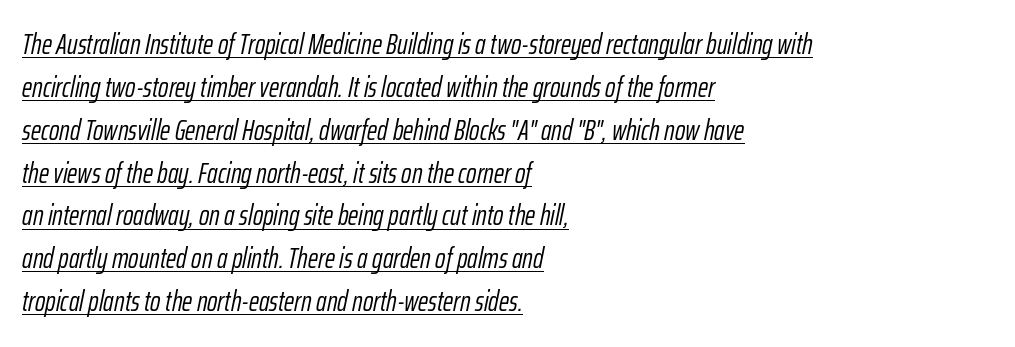
The image shows 28 px light, condensed type, italic (leaning right); set left-aligned, normal line spacing (1.53x), normal letter spacing, underlined; low stroke contrast and a medium x-height.
